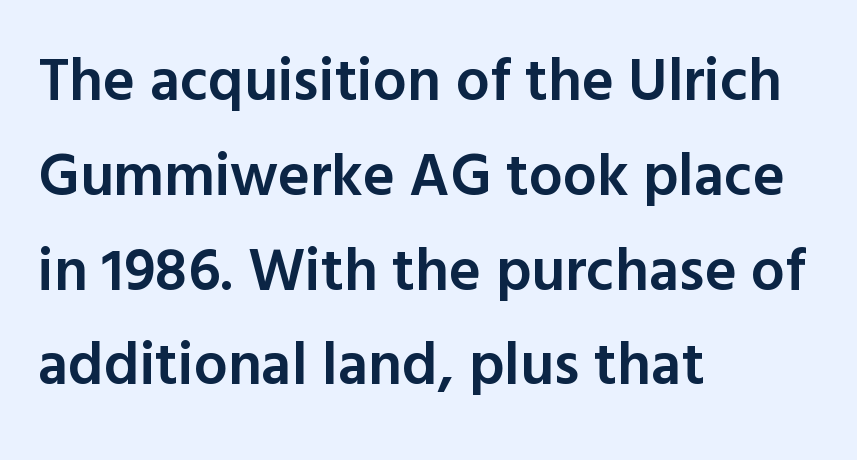
Q: Is the text bold? A: Semi-bold.
Q: Is the text italic (slanted)? A: No, it is upright.
Q: Is the typeface a serif or a sans-serif typeface? A: Sans-serif.
Q: Is the text underlined? A: No.
Q: How is the paragraph aligned? A: Left-aligned.
Q: Is the spacing between letters normal or unusually wide? A: Normal.
Q: Is the spacing between lines tight, normal or loose? A: Normal.
Q: Width (condensed, normal, or wide)? A: Normal.
Q: x-height? A: Medium.
Q: Monospaced? A: No.
